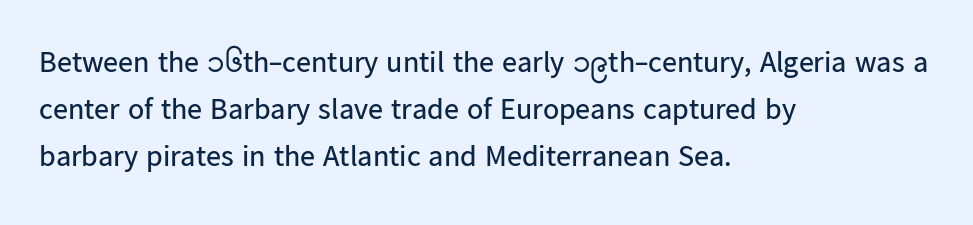
The image shows 30 px regular-weight sans-serif type, upright; set left-aligned, normal line spacing (1.56x), normal letter spacing, not underlined; low stroke contrast and a medium x-height.
